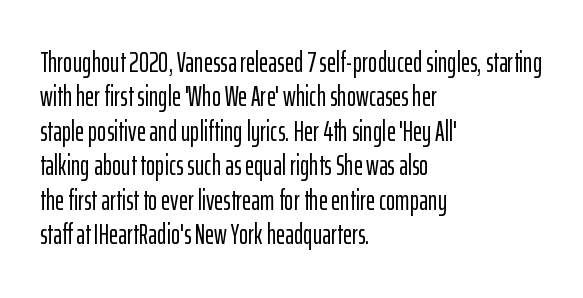
{"serif": "no", "italic": "no", "width": "condensed", "stroke_contrast": "low", "x_height": "medium", "monospaced": "no", "underline": "no", "align": "left", "line_spacing_ratio": 1.23, "letter_spacing": "normal", "letter_spacing_em": 0.0, "glyph_px": 28}
